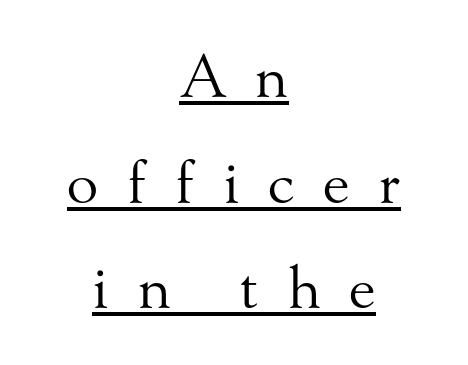
Vertical strokes here are truly vertical. Every word sits above its own underline. Honestly, the letter spacing is so wide it's the main thing you notice. The characters display serif detailing at their extremities. If you folded the block vertically in half, each line would mirror itself in length. Weight class: somewhere from thin through regular.
